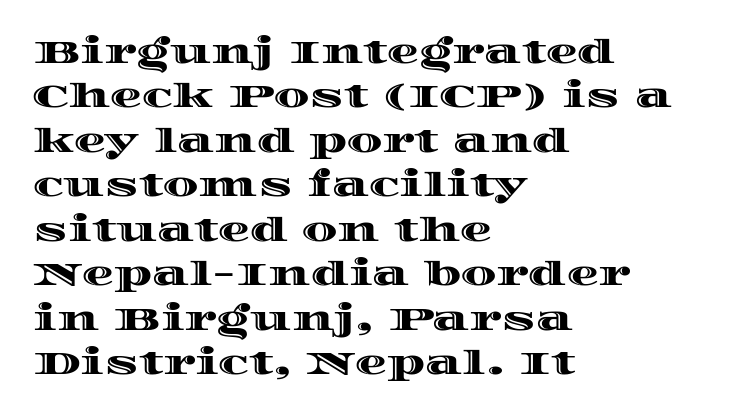
The image shows 32 px wide type, upright; set left-aligned, normal line spacing (1.39x), normal letter spacing, not underlined; a large x-height.
